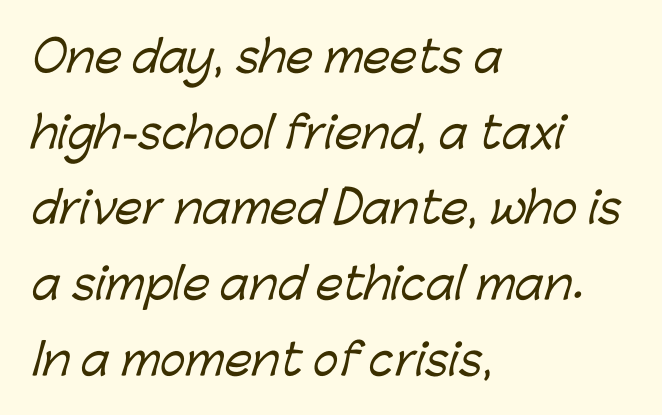
Each line starts at the same left margin while the right side varies. Plain, unruled lines of type. Observe the ordinary spacing: letters are neighbours, not strangers. Looks like regular typesetting: each glyph gets only the width it needs.
